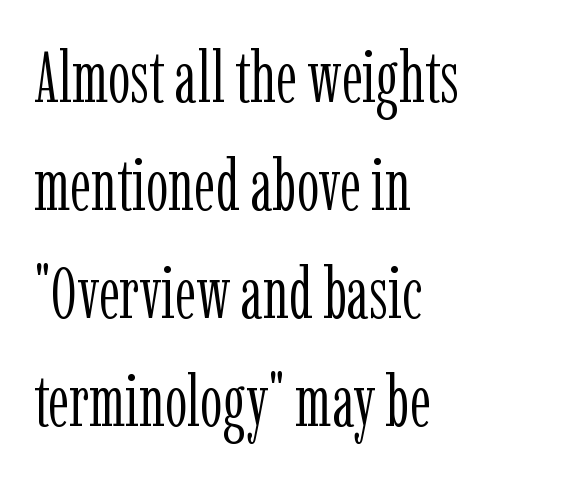
Q: Is the text bold? A: No.
Q: Is the text italic (slanted)? A: No, it is upright.
Q: Is the typeface a serif or a sans-serif typeface? A: Serif.
Q: Is the text underlined? A: No.
Q: How is the paragraph aligned? A: Left-aligned.
Q: Is the spacing between letters normal or unusually wide? A: Normal.
Q: Is the spacing between lines tight, normal or loose? A: Normal.
Q: Width (condensed, normal, or wide)? A: Condensed.
Q: Stroke contrast? A: Low.
Q: x-height? A: Medium.
Q: Monospaced? A: No.
